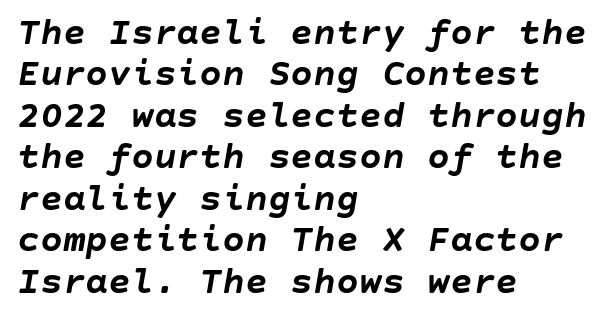
The image shows 38 px semibold type, italic (leaning right); set left-aligned, tight line spacing (1.09x), normal letter spacing, not underlined; low stroke contrast and a large x-height.
